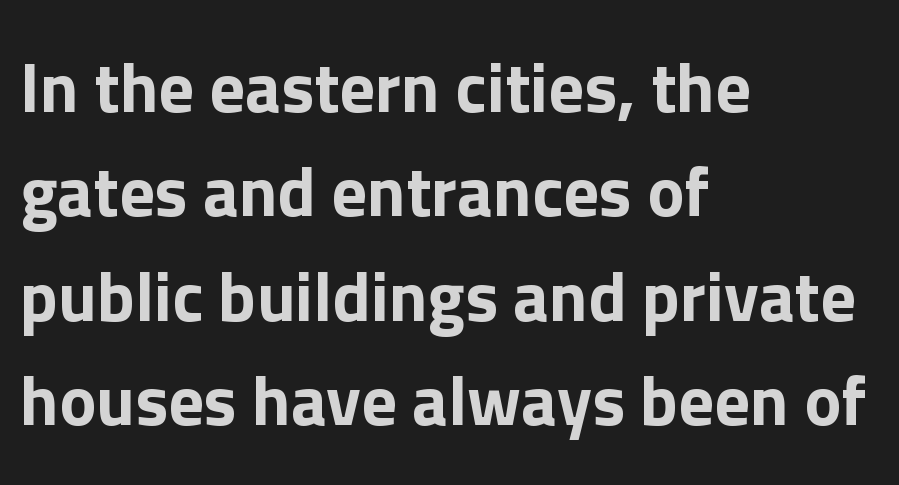
Underline: absent. Grotesque or geometric, the face here clearly has no serifs. Here the glyphs are tracked normally, forming tight word shapes. Every row of glyphs begins at an identical x-position on the left. Varying glyph widths throughout — classic text-font behaviour.
